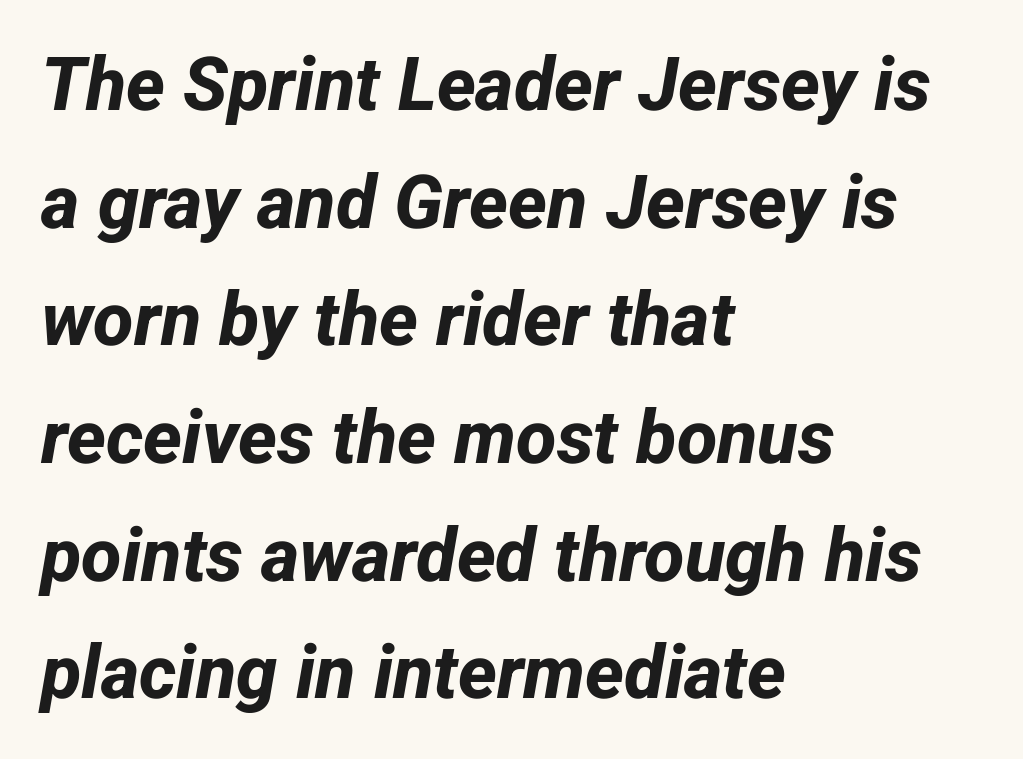
Look at the stroke-to-counter ratio: heavy, a bold. Words float on clear page, feet unadorned. Default kerning and tracking; the words read as compact shapes. A sans-serif font was chosen for this passage. Notice how descenders clear the ascenders below comfortably — that's standard leading.
